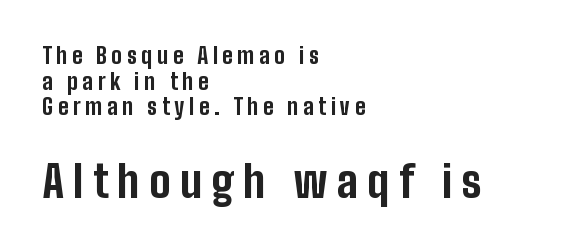
Caption: multi-line text, flush left, ragged right. A typesetter would call this proportional, since set widths differ per character. This is heavy type, rendered in bold. The tracking jumps out immediately: characters are airy and widely separated.
